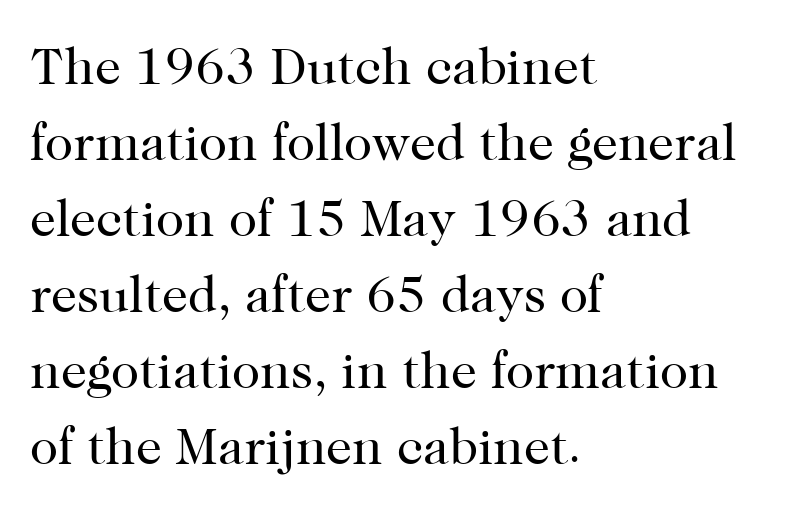
Q: Is the text bold? A: No.
Q: Is the text italic (slanted)? A: No, it is upright.
Q: Is the typeface a serif or a sans-serif typeface? A: Serif.
Q: Is the text underlined? A: No.
Q: How is the paragraph aligned? A: Left-aligned.
Q: Is the spacing between letters normal or unusually wide? A: Normal.
Q: Is the spacing between lines tight, normal or loose? A: Normal.
Q: Width (condensed, normal, or wide)? A: Normal.
Q: Stroke contrast? A: High.
Q: x-height? A: Medium.
Q: Monospaced? A: No.
